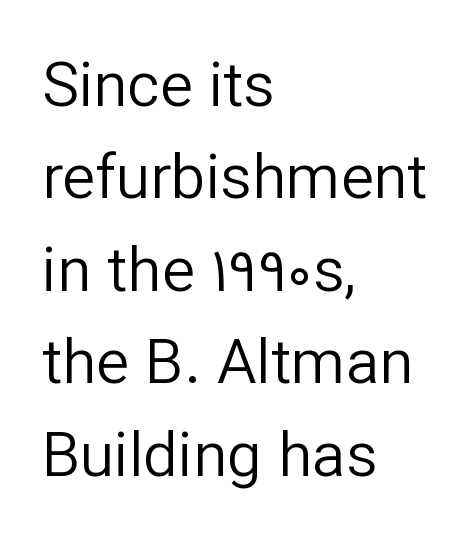
Each letter's strokes conclude bluntly, with no projecting serifs. The ragged edge is on the right, which tells us the setting is flush left. Look at the tracking — it's just the regular setting, nothing added. Does the lettering tilt? It doesn't — this is upright. Line spacing here is normal.
